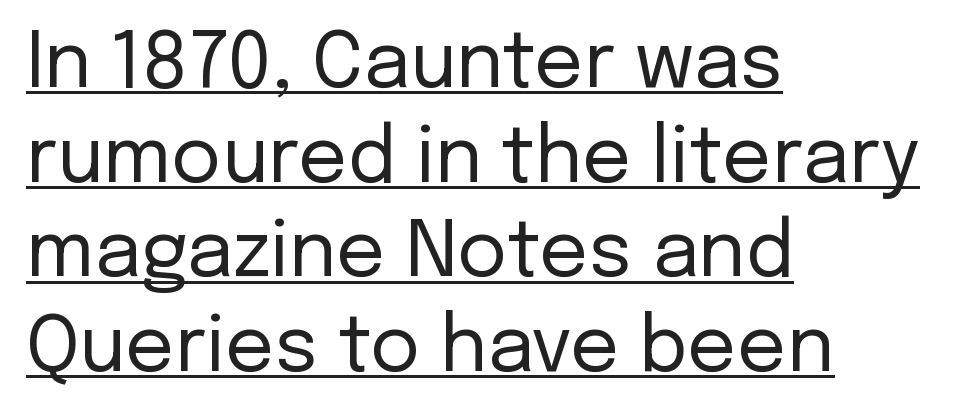
{"serif": "no", "italic": "no", "bold": "no", "weight": "regular", "width": "normal", "stroke_contrast": "low", "x_height": "medium", "monospaced": "no", "underline": "yes", "align": "left", "line_spacing_ratio": 1.23, "letter_spacing": "normal", "letter_spacing_em": 0.0, "glyph_px": 77}
